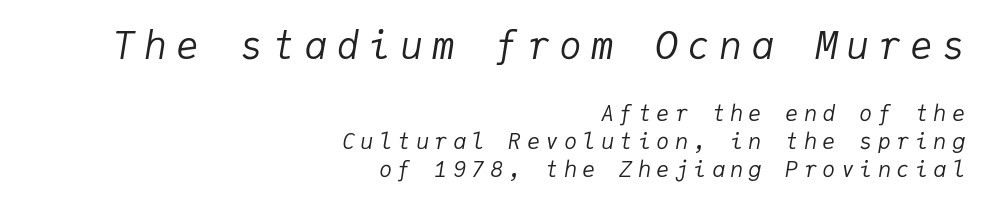
{"italic": "yes", "lean": "right", "slant_degrees": 9, "bold": "no", "weight": "regular", "width": "normal", "stroke_contrast": "low", "x_height": "medium", "monospaced": "yes", "underline": "no", "align": "right", "line_spacing": "normal", "line_spacing_ratio": 1.26, "letter_spacing": "wide", "letter_spacing_em": 0.24, "larger_block": "first", "size_ratio": 1.73, "glyph_px": 38}
